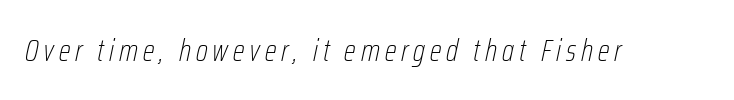
Q: Is the text bold? A: No.
Q: Is the text italic (slanted)? A: Yes, it leans right by about 12 degrees.
Q: Is the text underlined? A: No.
Q: Width (condensed, normal, or wide)? A: Condensed.
Q: Stroke contrast? A: Low.
Q: x-height? A: Medium.
Q: Monospaced? A: No.
